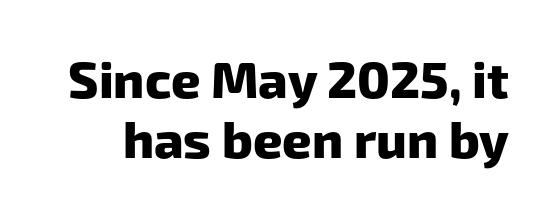
The image shows 51 px heavy sans-serif type; set line spacing 1.17x, normal letter spacing, not underlined; low stroke contrast and a medium x-height.
